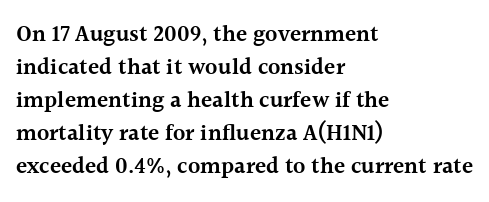
{"italic": "no", "bold": "semi", "underline": "no", "align": "left", "line_spacing": "normal", "line_spacing_ratio": 1.43, "letter_spacing": "normal", "letter_spacing_em": 0.0, "glyph_px": 23}
